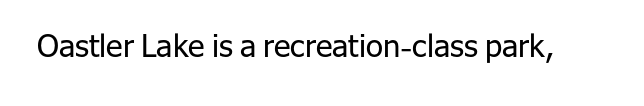
Q: Is the text bold? A: No.
Q: Is the text italic (slanted)? A: No, it is upright.
Q: Is the typeface a serif or a sans-serif typeface? A: Sans-serif.
Q: Is the text underlined? A: No.
Q: Is the spacing between letters normal or unusually wide? A: Normal.
Q: Width (condensed, normal, or wide)? A: Normal.
Q: Stroke contrast? A: Low.
Q: x-height? A: Medium.
Q: Monospaced? A: No.
